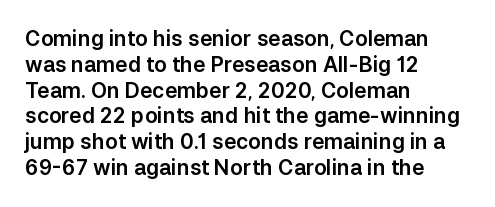
The image shows 21 px text type, upright; set left-aligned, line spacing 1.23x, normal letter spacing, not underlined.
